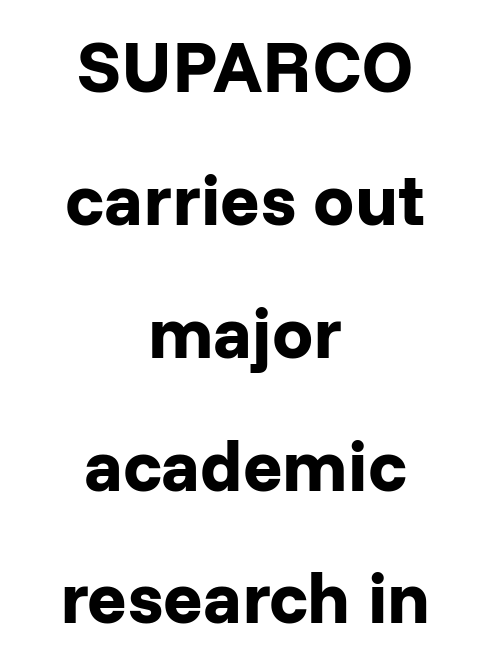
Rendered with straight, roman letterforms. The face used here is a sans, in the tradition of grotesques and geometrics. Check under the words: just untouched page. Here the designer chose a conventional face with non-uniform glyph widths. Each line is balanced around a shared central axis.
